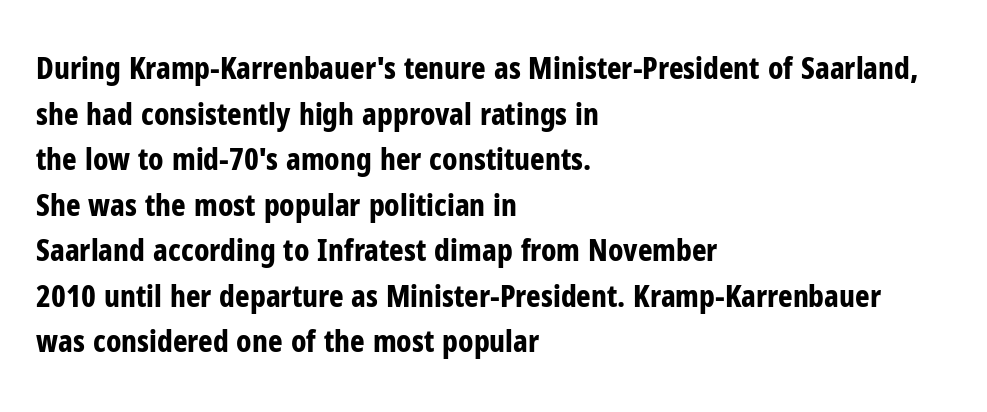
The line texture is even and compact thanks to regular tracking. Character widths vary here, with narrow letters taking less room than wide ones. If you measured baseline to baseline, you'd find a middling distance. Does the lettering tilt? It doesn't — this is upright. The string is rendered with underlining switched off.
